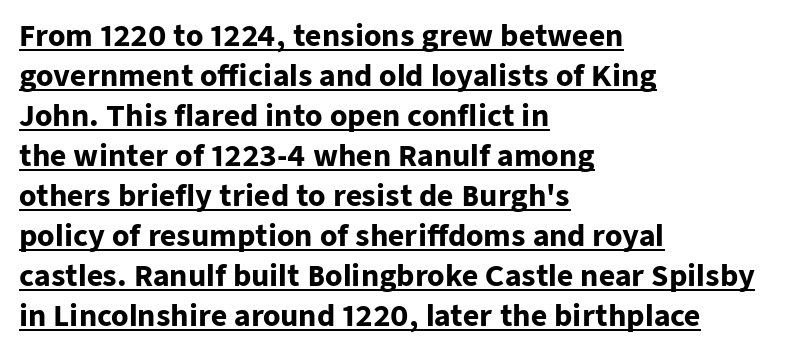
The image shows 28 px heavy sans-serif type, upright; set left-aligned, normal line spacing (1.43x), normal letter spacing, underlined; low stroke contrast and a medium x-height.
